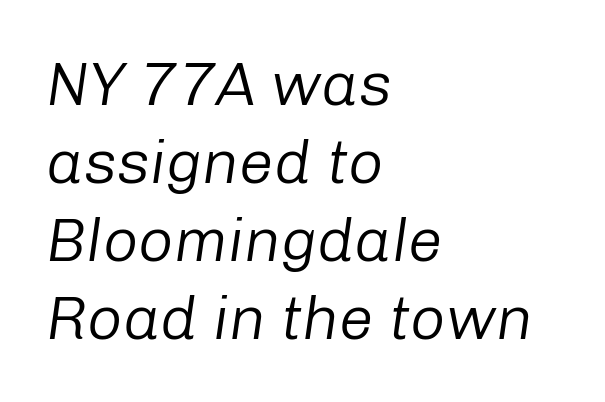
These lines are rendered in a variable-pitch font. A typesetter would call this leading conventional body-copy spacing. What stands out about the letter spacing? Nothing — it is the standard amount. The font sits on the lighter half of the weight spectrum, regular included.
